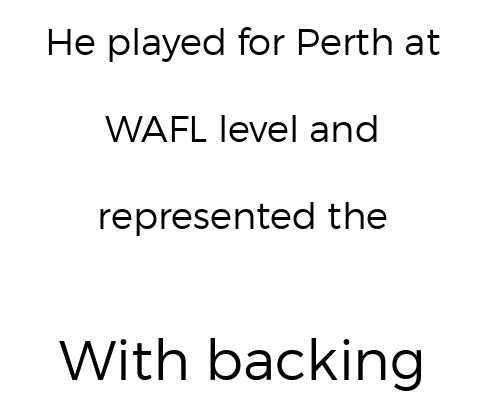
Unmarked baselines from the first word to the last. Ascenders rise straight up at ninety degrees. The designer dialed line spacing up above the default. Is this a heavy cut? Hardly; it is regular or lighter. The rendering positions every line midway between the sides. Small over large — that's the arrangement of the two blocks here.
